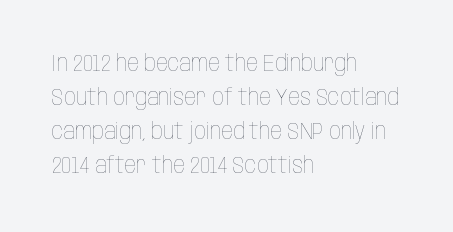
The image shows 23 px text type, upright; set left-aligned, normal line spacing (1.48x), normal letter spacing, not underlined.
